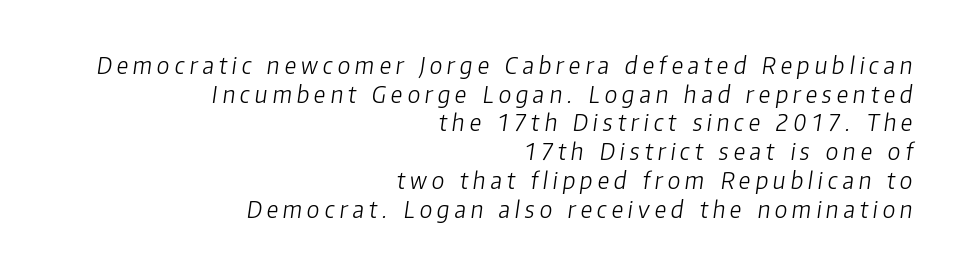
Only glyphs here, with clear space below each row. The passage shown has open, widely tracked lettering throughout. All the whitespace from short lines collects on the left. No chunkiness to these letters — they're not bold. Reading down the column, the eye jumps a familiar distance to each next line. A typesetter would mark this as italic.
